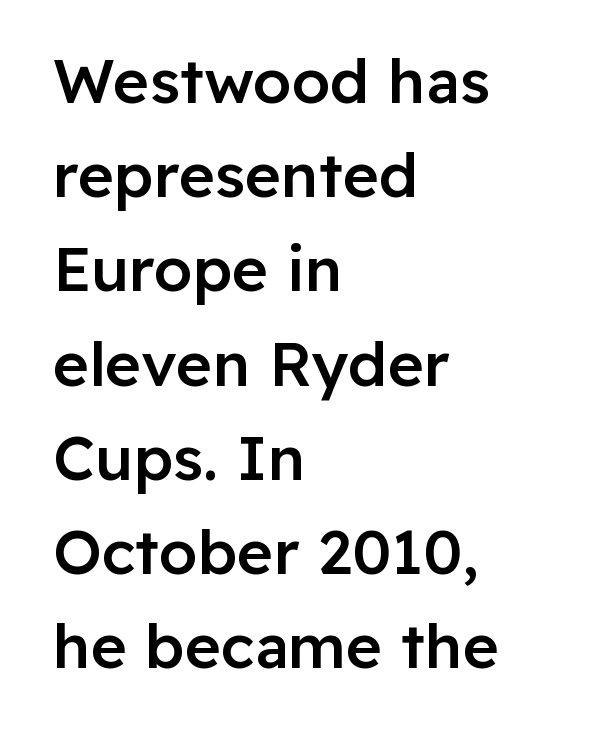
The image shows 62 px semibold sans-serif type, upright; set left-aligned, normal line spacing (1.52x), normal letter spacing, not underlined; low stroke contrast and a medium x-height.
